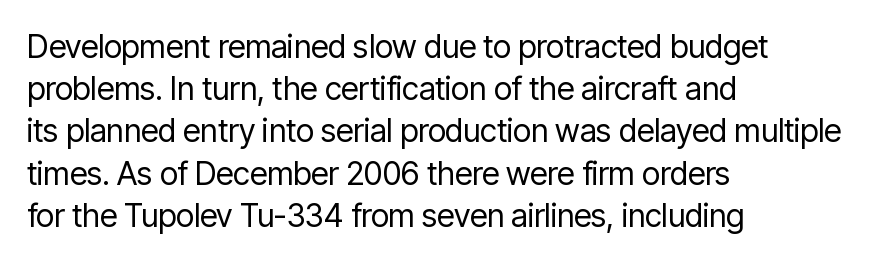
The image shows 32 px regular-weight, condensed sans-serif type, upright; set left-aligned, normal line spacing (1.32x), normal letter spacing, not underlined; low stroke contrast and a medium x-height.
